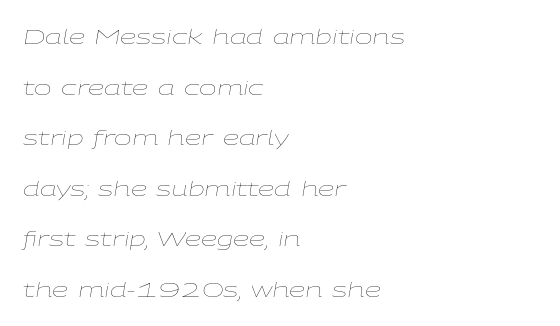
Q: Is the text bold? A: No.
Q: Is the text italic (slanted)? A: Yes, it leans right by about 9 degrees.
Q: Is the text underlined? A: No.
Q: How is the paragraph aligned? A: Left-aligned.
Q: Is the spacing between letters normal or unusually wide? A: Normal.
Q: Is the spacing between lines tight, normal or loose? A: Loose.
